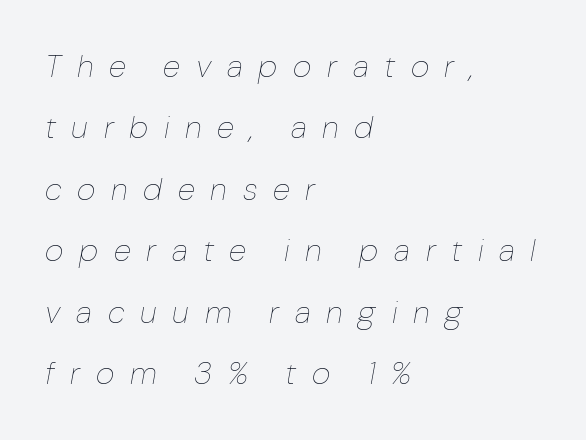
Q: Is the text bold? A: No.
Q: Is the text italic (slanted)? A: Yes, it leans right by about 10 degrees.
Q: Is the text underlined? A: No.
Q: How is the paragraph aligned? A: Left-aligned.
Q: Is the spacing between letters normal or unusually wide? A: Unusually wide.
Q: Is the spacing between lines tight, normal or loose? A: Loose.
Q: Width (condensed, normal, or wide)? A: Normal.
Q: Stroke contrast? A: Low.
Q: x-height? A: Medium.
Q: Monospaced? A: No.
